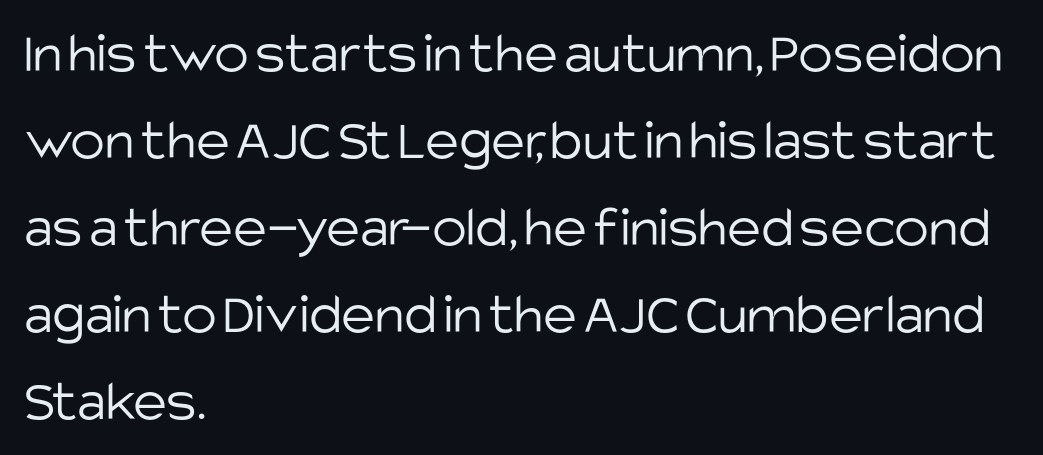
Has an underline been added? It has not. Evenly set lines give the paragraph a standard silhouette. The specimen reads as upright at a glance. Casual observation: everything's shoved over to the left. I'd call this a sans setting — the letters go barefoot. Weight: not bold — regular or lighter.
